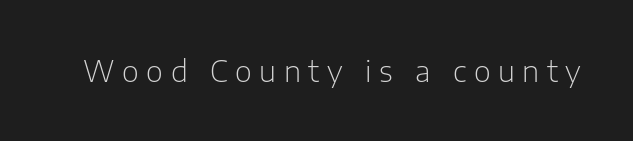
Q: Is the text bold? A: No.
Q: Is the text italic (slanted)? A: No, it is upright.
Q: Is the typeface a serif or a sans-serif typeface? A: Sans-serif.
Q: Is the text underlined? A: No.
Q: Is the spacing between letters normal or unusually wide? A: Unusually wide.
Q: Width (condensed, normal, or wide)? A: Normal.
Q: Stroke contrast? A: Low.
Q: x-height? A: Medium.
Q: Monospaced? A: No.
